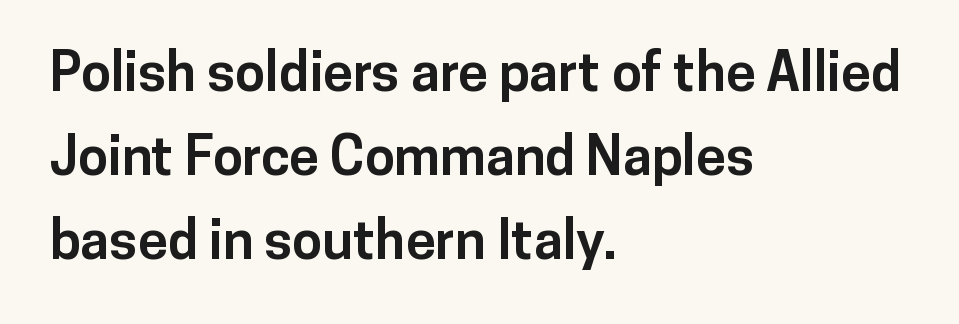
The image shows 54 px bold sans-serif type, upright; set left-aligned, normal line spacing (1.56x), normal letter spacing, not underlined; low stroke contrast and a medium x-height.
